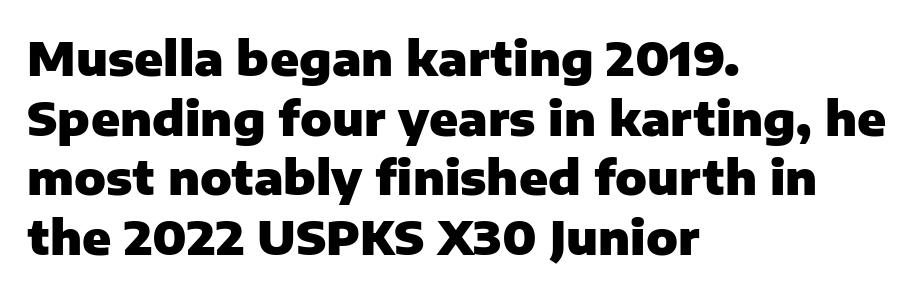
Q: Is the text bold? A: Yes.
Q: Is the text italic (slanted)? A: No, it is upright.
Q: Is the typeface a serif or a sans-serif typeface? A: Sans-serif.
Q: Is the text underlined? A: No.
Q: How is the paragraph aligned? A: Left-aligned.
Q: Is the spacing between letters normal or unusually wide? A: Normal.
Q: Is the spacing between lines tight, normal or loose? A: Normal.
Q: Width (condensed, normal, or wide)? A: Normal.
Q: Stroke contrast? A: Low.
Q: x-height? A: Medium.
Q: Monospaced? A: No.
